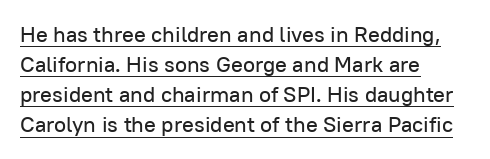
Characters follow at the spacing the type designer built in. The ragged edge is on the right, which tells us the setting is flush left. A baseline rule has been typeset under these characters. Vertical strokes here are truly vertical. The block of text has a typical density, with ordinary space between rows.
